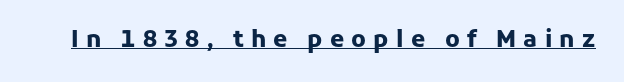
Q: Is the text bold? A: Yes.
Q: Is the text italic (slanted)? A: No, it is upright.
Q: Is the text underlined? A: Yes.
Q: Is the spacing between letters normal or unusually wide? A: Unusually wide.
